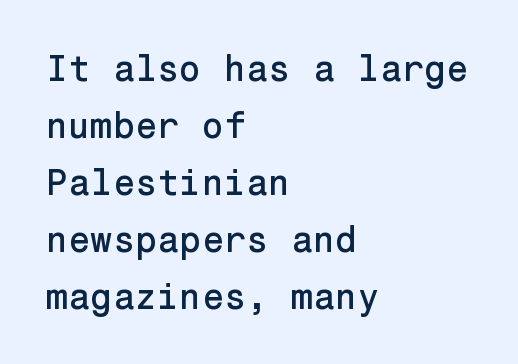
{"serif": "no", "italic": "no", "width": "normal", "stroke_contrast": "low", "x_height": "medium", "underline": "no", "align": "left", "line_spacing": "normal", "line_spacing_ratio": 1.58, "letter_spacing": "normal", "letter_spacing_em": 0.0, "glyph_px": 36}
